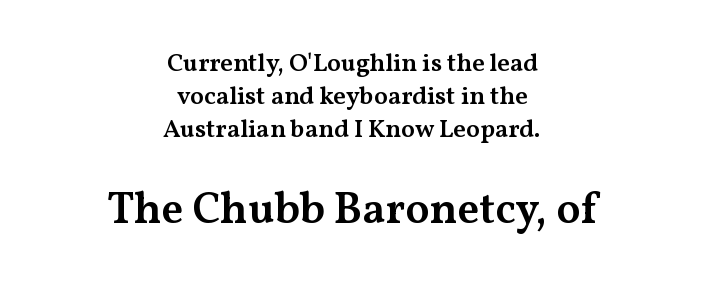
{"serif": "yes", "italic": "no", "bold": "semi", "weight": "semibold", "width": "wide", "stroke_contrast": "medium", "x_height": "medium", "monospaced": "no", "underline": "no", "align": "center", "line_spacing": "normal", "line_spacing_ratio": 1.32, "letter_spacing": "normal", "letter_spacing_em": 0.0, "larger_block": "second", "size_ratio": 1.76, "glyph_px": 44}
